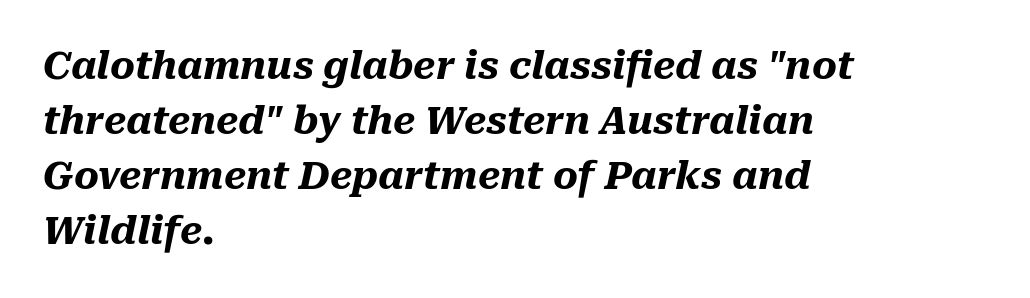
{"italic": "yes", "lean": "right", "slant_degrees": 10, "bold": "yes", "weight": "heavy", "width": "normal", "stroke_contrast": "medium", "x_height": "medium", "monospaced": "no", "underline": "no", "align": "left", "line_spacing": "normal", "line_spacing_ratio": 1.45, "letter_spacing": "normal", "letter_spacing_em": 0.0, "glyph_px": 38}
